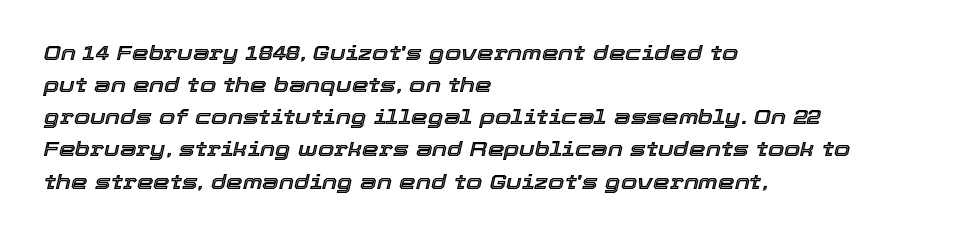
{"italic": "yes", "lean": "right", "slant_degrees": 12, "underline": "no", "align": "left", "line_spacing": "normal", "line_spacing_ratio": 1.53, "letter_spacing": "normal", "letter_spacing_em": 0.0, "glyph_px": 21}
